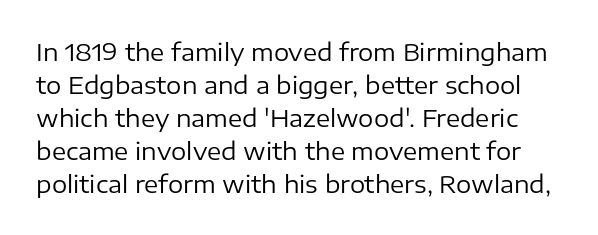
The image shows 24 px text type, upright; set normal line spacing (1.37x), normal letter spacing, not underlined.
